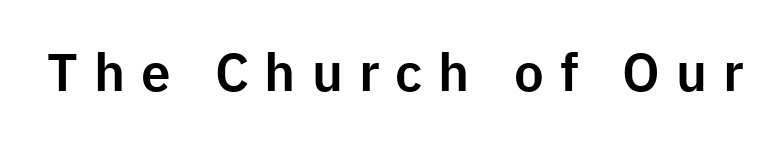
{"serif": "no", "italic": "no", "width": "normal", "stroke_contrast": "low", "x_height": "medium", "monospaced": "no", "underline": "no", "letter_spacing": "wide", "letter_spacing_em": 0.3, "glyph_px": 53}
